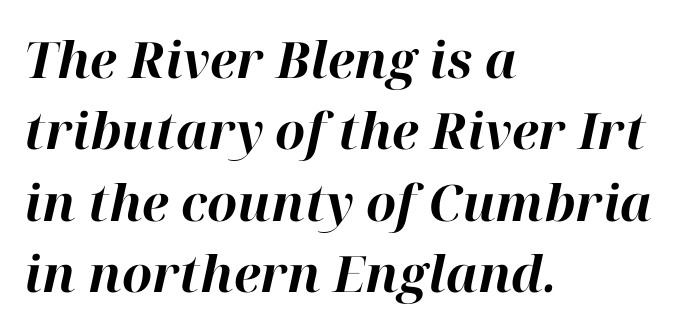
Standard letterfit; no display-style spreading of the glyphs. Leftover space on each line is placed entirely after the last word. Interline gaps are of average width in this sample. Bold? Absolutely — the strokes are thick and heavy.
